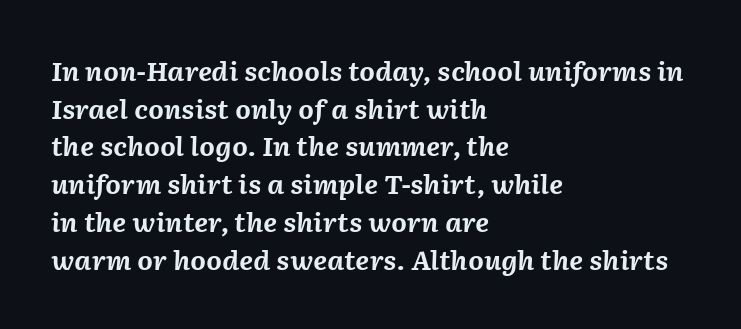
The image shows 25 px bold type, italic (leaning right); set left-aligned, normal line spacing (1.51x), normal letter spacing, not underlined.
